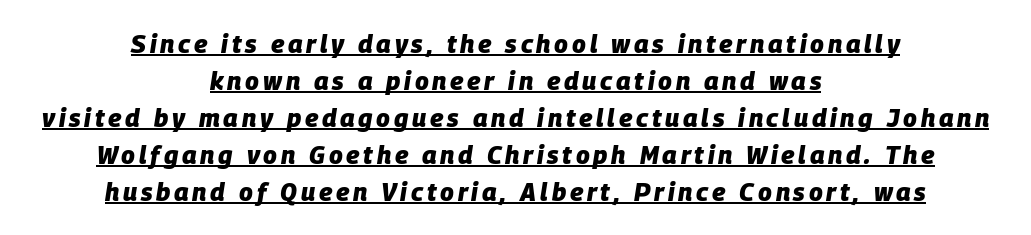
Q: Is the text bold? A: Yes.
Q: Is the text italic (slanted)? A: Yes, it leans right by about 9 degrees.
Q: Is the text underlined? A: Yes.
Q: How is the paragraph aligned? A: Centered.
Q: Is the spacing between lines tight, normal or loose? A: Normal.
